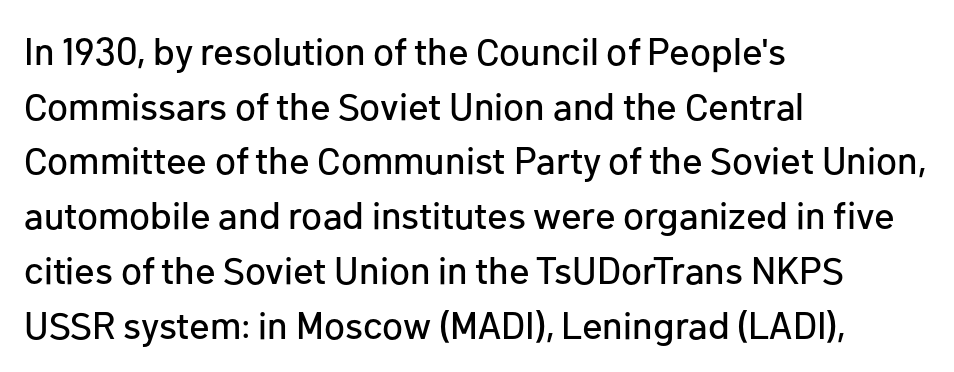
The image shows 38 px sans-serif type, upright; set left-aligned, normal line spacing (1.44x), normal letter spacing, not underlined; low stroke contrast and a medium x-height.
